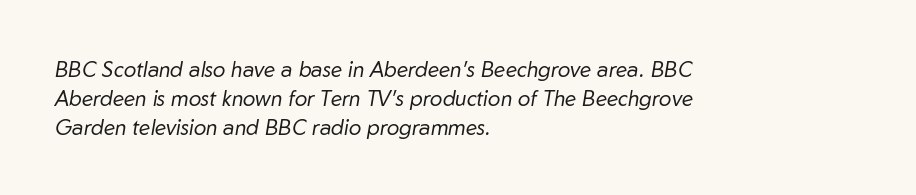
Line starts are locked; line ends wander. Standard letterfit; no display-style spreading of the glyphs. A typesetter would mark this as italic. The face looks like a standard text weight, possibly lighter.
